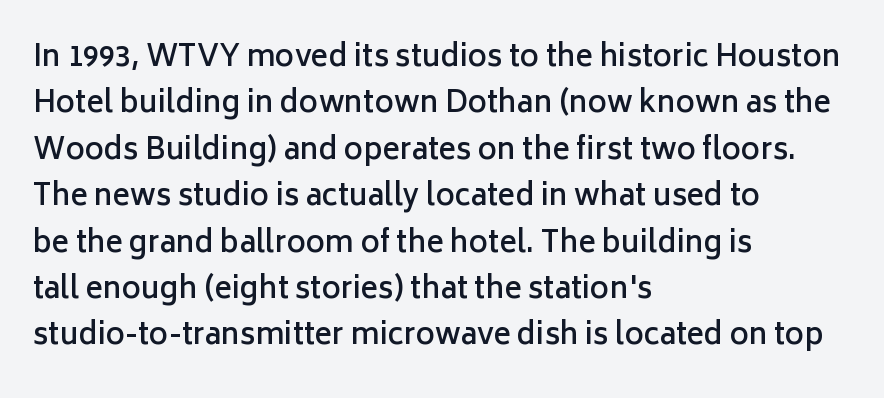
{"serif": "no", "italic": "no", "bold": "semi", "weight": "semibold", "width": "normal", "stroke_contrast": "low", "x_height": "medium", "monospaced": "no", "underline": "no", "align": "left", "line_spacing": "normal", "line_spacing_ratio": 1.6, "letter_spacing": "normal", "letter_spacing_em": 0.0, "glyph_px": 29}
